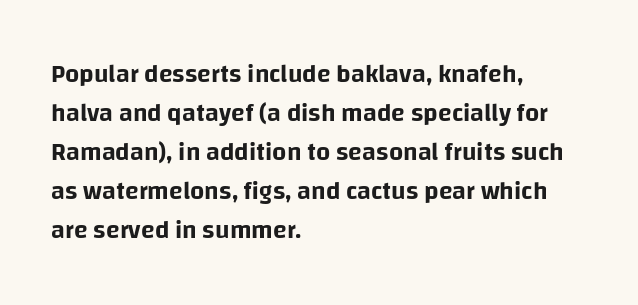
The horizontal fit of the characters is conventional and even. The passage shown stacks its lines at a standard gap. The letters stand straight up with perfectly vertical stems. Descender tails drop into unmarked territory. Is the block centered? No — it sits flush against the left margin.
